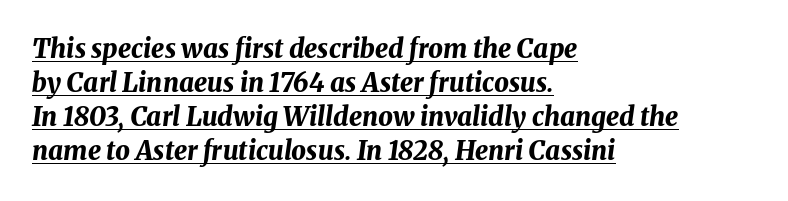
{"italic": "yes", "lean": "right", "slant_degrees": 8, "bold": "yes", "underline": "yes", "align": "left", "line_spacing": "normal", "line_spacing_ratio": 1.31, "letter_spacing": "normal", "letter_spacing_em": 0.0, "glyph_px": 26}
